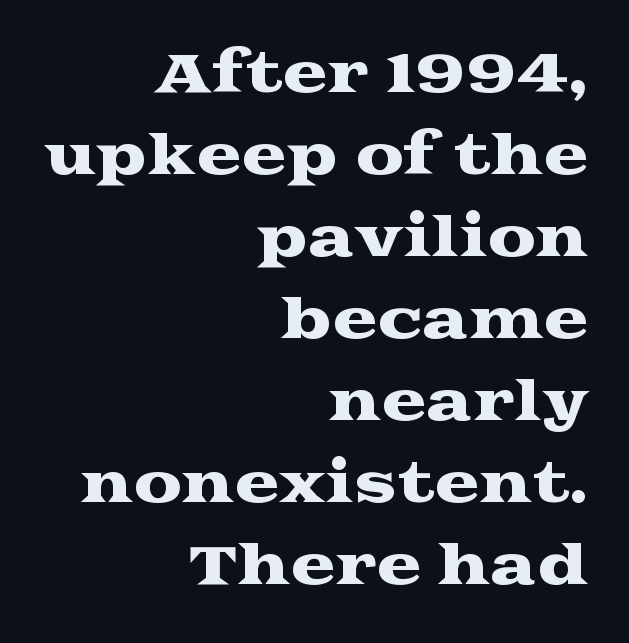
{"serif": "yes", "italic": "no", "width": "wide", "stroke_contrast": "medium", "x_height": "medium", "monospaced": "no", "underline": "no", "align": "right", "line_spacing": "normal", "line_spacing_ratio": 1.52, "letter_spacing": "normal", "letter_spacing_em": 0.0, "glyph_px": 54}
